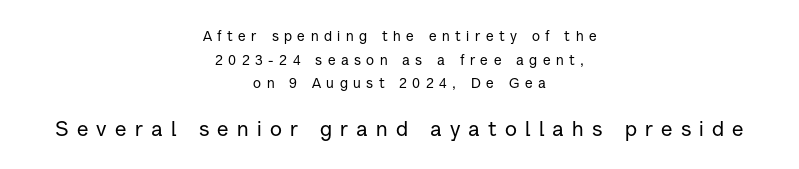
{"italic": "no", "underline": "no", "align": "center", "line_spacing": "normal", "line_spacing_ratio": 1.69, "letter_spacing": "wide", "letter_spacing_em": 0.39, "larger_block": "second", "size_ratio": 1.5, "glyph_px": 21}
